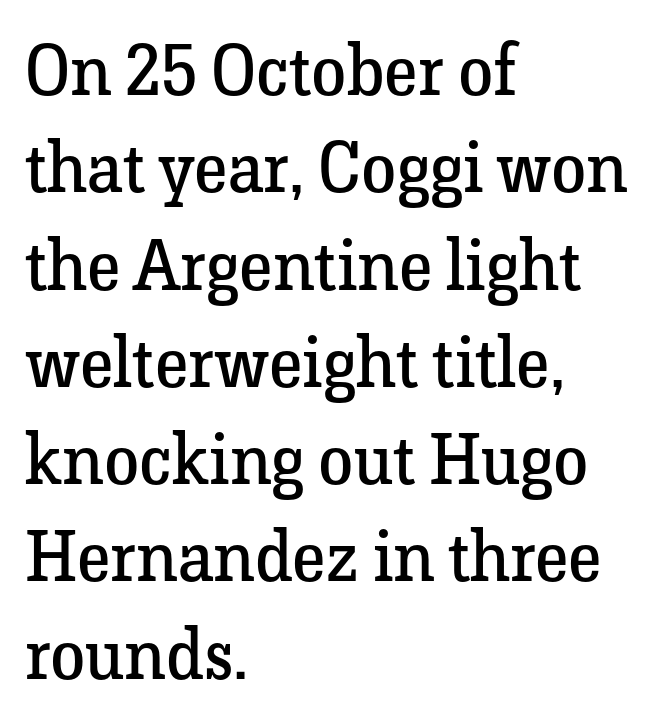
The image shows 71 px regular-weight serif type, upright; set left-aligned, normal line spacing (1.37x), normal letter spacing, not underlined; low stroke contrast and a medium x-height.
